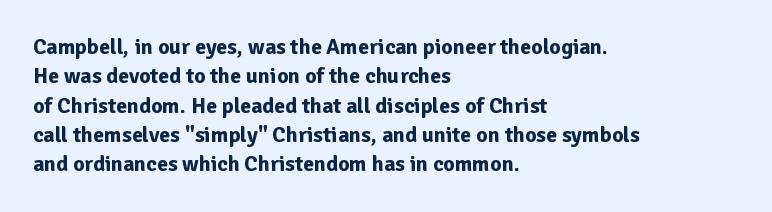
The image shows 22 px bold type, upright; set left-aligned, normal line spacing (1.33x), normal letter spacing, not underlined.
